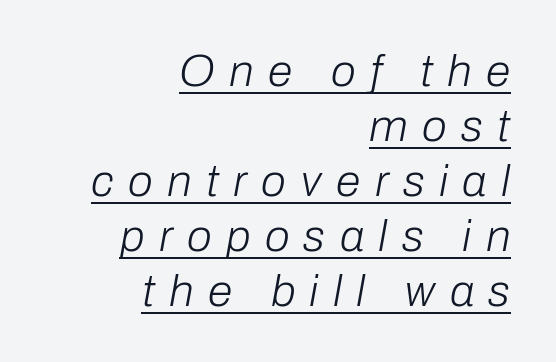
Q: Is the text bold? A: No.
Q: Is the text italic (slanted)? A: Yes, it leans right by about 10 degrees.
Q: Is the text underlined? A: Yes.
Q: How is the paragraph aligned? A: Right-aligned.
Q: Is the spacing between letters normal or unusually wide? A: Unusually wide.
Q: Width (condensed, normal, or wide)? A: Normal.
Q: Stroke contrast? A: Low.
Q: x-height? A: Medium.
Q: Monospaced? A: No.
